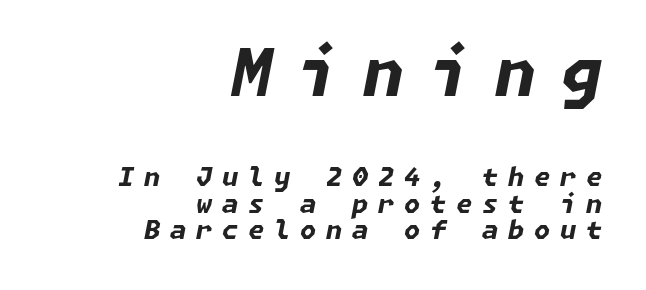
The image shows 66 px bold type, italic (leaning right); set right-aligned, tight line spacing (1.03x), unusually wide letter spacing (+0.38 em), not underlined; the first (top) block is 2.54x larger; low stroke contrast and a medium x-height.
